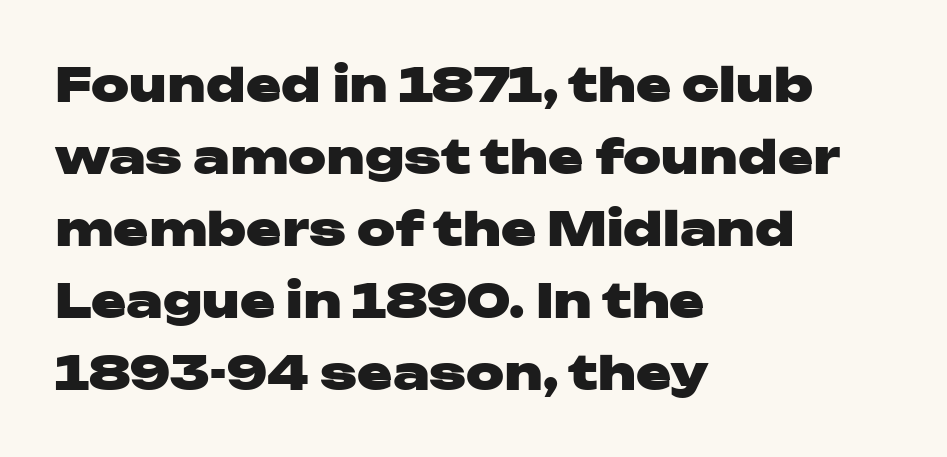
Q: Is the text bold? A: Yes.
Q: Is the text italic (slanted)? A: No, it is upright.
Q: Is the typeface a serif or a sans-serif typeface? A: Sans-serif.
Q: Is the text underlined? A: No.
Q: How is the paragraph aligned? A: Left-aligned.
Q: Is the spacing between letters normal or unusually wide? A: Normal.
Q: Is the spacing between lines tight, normal or loose? A: Normal.
Q: Width (condensed, normal, or wide)? A: Wide.
Q: Stroke contrast? A: Low.
Q: x-height? A: Medium.
Q: Monospaced? A: No.
